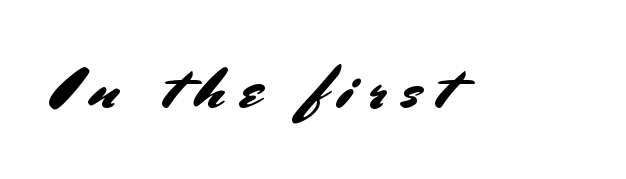
The passage shown is typed in a proportional face where columns would drift. Descenders hang freely into open space. Each word looks stretched out because of the extra space between its letters. A typesetter would label this face a sans.
